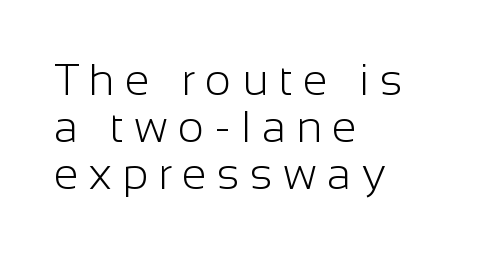
The image shows 45 px light sans-serif type, upright; set left-aligned, tight line spacing (1.05x), unusually wide letter spacing (+0.23 em), not underlined; low stroke contrast and a medium x-height.
